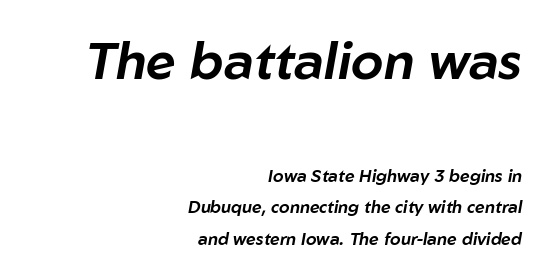
Caption: standard tracking, unaltered. The block sitting higher on the canvas is the one with enlarged characters. The space beneath each line is pristine and unruled. A student would call this right alignment; a typographer would say flush right, rag left.
